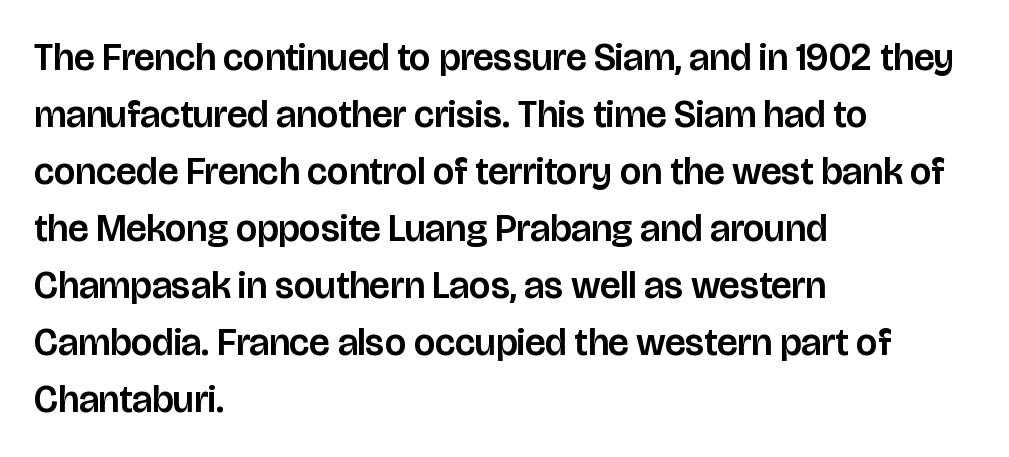
{"serif": "no", "italic": "no", "width": "normal", "stroke_contrast": "low", "x_height": "large", "monospaced": "no", "underline": "no", "align": "left", "line_spacing": "normal", "line_spacing_ratio": 1.5, "letter_spacing": "normal", "letter_spacing_em": 0.0, "glyph_px": 38}
